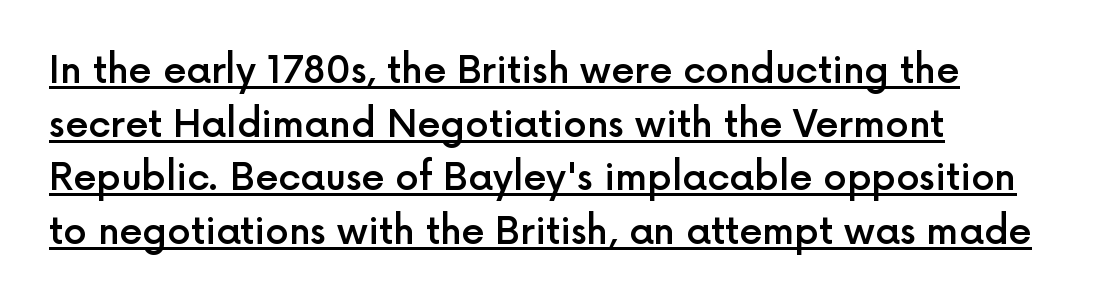
Q: Is the text bold? A: Semi-bold.
Q: Is the text italic (slanted)? A: No, it is upright.
Q: Is the typeface a serif or a sans-serif typeface? A: Sans-serif.
Q: Is the text underlined? A: Yes.
Q: How is the paragraph aligned? A: Left-aligned.
Q: Is the spacing between letters normal or unusually wide? A: Normal.
Q: Is the spacing between lines tight, normal or loose? A: Normal.
Q: Width (condensed, normal, or wide)? A: Normal.
Q: x-height? A: Medium.
Q: Monospaced? A: No.
